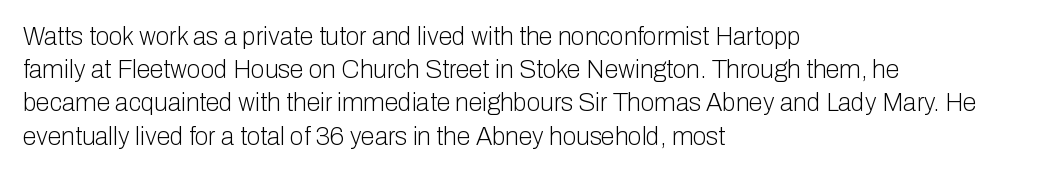
These lines sit exactly where default settings would place them. Decoration check: the copy has no underline. The typeface has the unassuming heft of standard copy or less. Horizontal alignment here is leftward, the default for most running prose.
